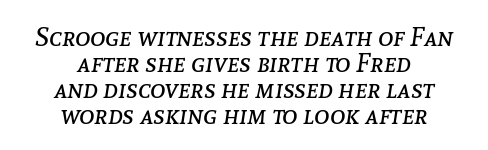
{"italic": "yes", "lean": "right", "slant_degrees": 8, "bold": "no", "underline": "no", "align": "center", "line_spacing": "tight", "line_spacing_ratio": 1.0, "letter_spacing": "normal", "letter_spacing_em": 0.0, "glyph_px": 26}
